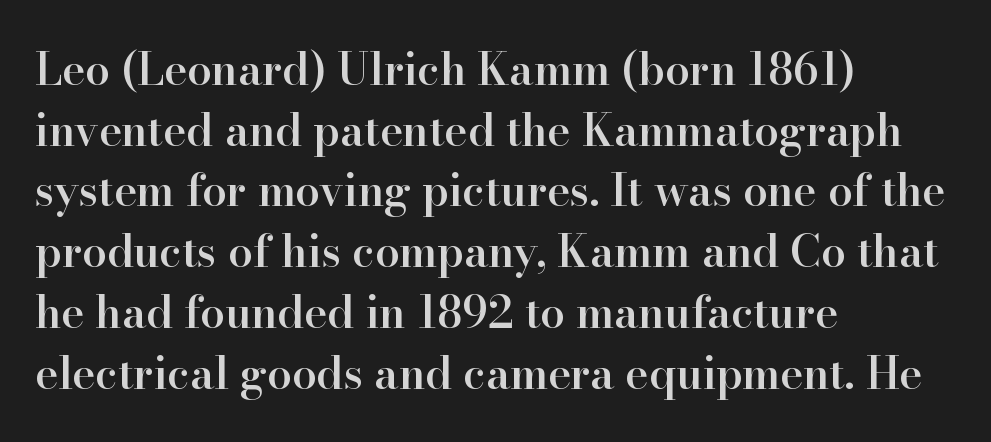
Q: Is the text bold? A: Semi-bold.
Q: Is the text italic (slanted)? A: No, it is upright.
Q: Is the typeface a serif or a sans-serif typeface? A: Serif.
Q: Is the text underlined? A: No.
Q: How is the paragraph aligned? A: Left-aligned.
Q: Is the spacing between letters normal or unusually wide? A: Normal.
Q: Is the spacing between lines tight, normal or loose? A: Normal.
Q: Width (condensed, normal, or wide)? A: Normal.
Q: Stroke contrast? A: High.
Q: x-height? A: Small.
Q: Monospaced? A: No.
